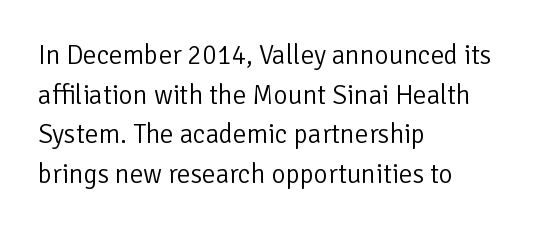
The image shows 27 px text type, upright; set left-aligned, normal line spacing (1.47x), normal letter spacing, not underlined.
